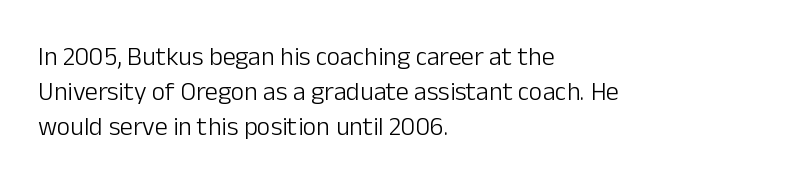
{"italic": "no", "bold": "no", "underline": "no", "align": "left", "line_spacing": "normal", "line_spacing_ratio": 1.35, "letter_spacing": "normal", "letter_spacing_em": 0.0, "glyph_px": 26}
